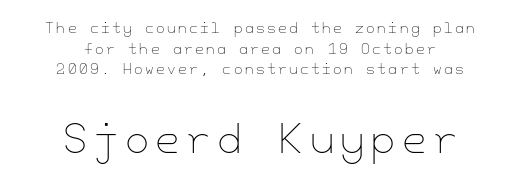
Decoration check: the copy has no underline. Characters remain perfectly vertical along every line. One-word summary of the alignment: center. On a weight scale, this lands at 450 or below. The rows are spaced the way most documents space them.
